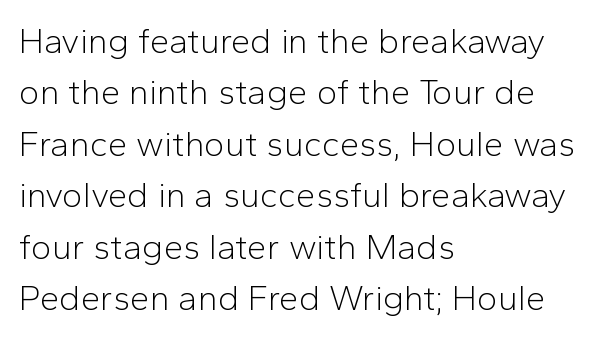
{"serif": "no", "italic": "no", "bold": "no", "weight": "light", "width": "normal", "stroke_contrast": "low", "x_height": "medium", "monospaced": "no", "underline": "no", "align": "left", "line_spacing": "normal", "line_spacing_ratio": 1.47, "letter_spacing": "normal", "letter_spacing_em": 0.0, "glyph_px": 35}
